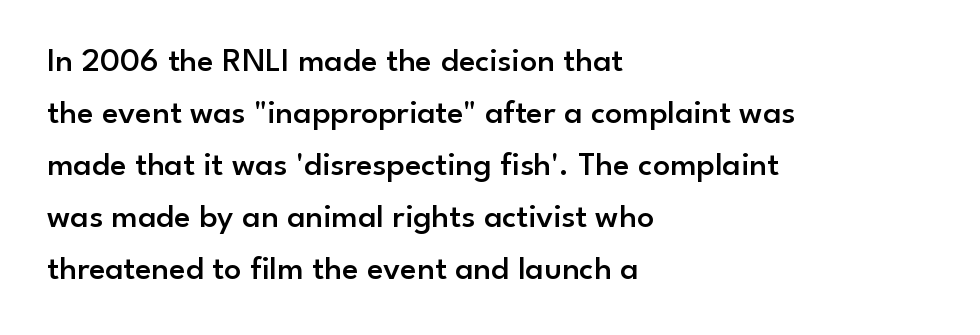
The image shows 34 px semibold sans-serif type, upright; set left-aligned, normal line spacing (1.53x), normal letter spacing, not underlined; low stroke contrast and a small x-height.
